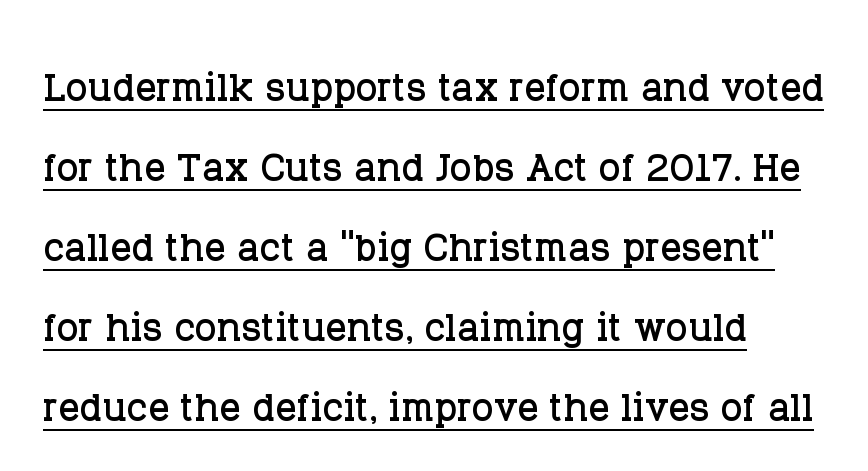
The image shows 52 px serif type, upright; set normal line spacing (1.54x), normal letter spacing, underlined; low stroke contrast and a large x-height.
